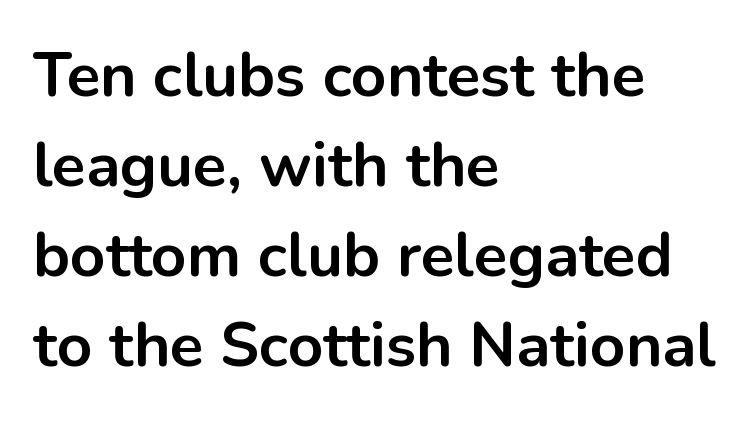
{"serif": "no", "italic": "no", "bold": "yes", "weight": "bold", "width": "normal", "stroke_contrast": "low", "x_height": "medium", "monospaced": "no", "underline": "no", "align": "left", "line_spacing": "normal", "line_spacing_ratio": 1.45, "letter_spacing": "normal", "letter_spacing_em": 0.0, "glyph_px": 62}
